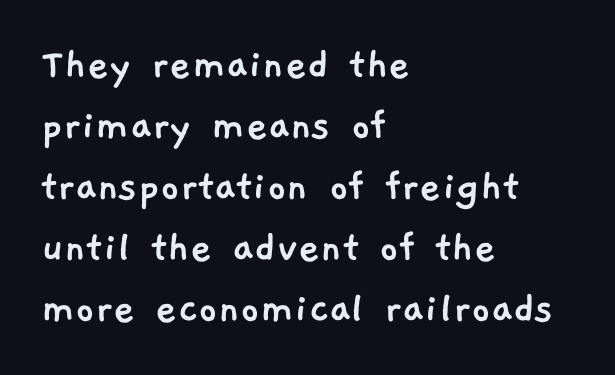
Q: Is the typeface a serif or a sans-serif typeface? A: Sans-serif.
Q: Is the text underlined? A: No.
Q: How is the paragraph aligned? A: Left-aligned.
Q: Is the spacing between letters normal or unusually wide? A: Normal.
Q: Is the spacing between lines tight, normal or loose? A: Normal.
Q: Width (condensed, normal, or wide)? A: Normal.
Q: Stroke contrast? A: Low.
Q: x-height? A: Medium.
Q: Monospaced? A: No.
